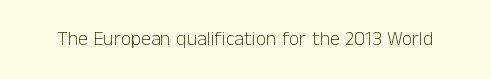
The image shows 20 px text type, upright; set normal letter spacing, not underlined.
